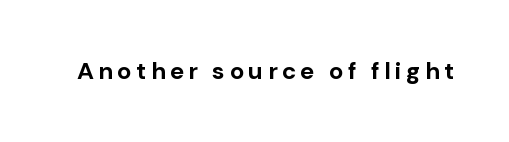
Q: Is the text bold? A: Yes.
Q: Is the text italic (slanted)? A: No, it is upright.
Q: Is the text underlined? A: No.
